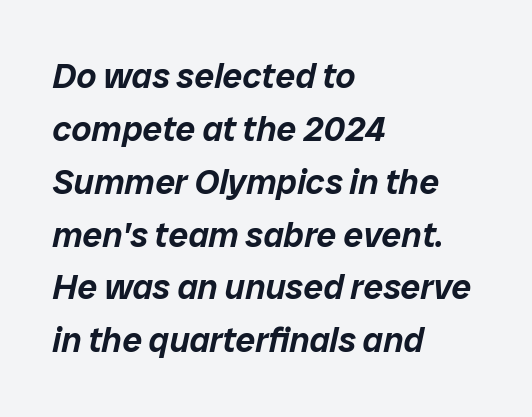
Here the designer chose a conventional face with non-uniform glyph widths. A student would call this left alignment; a typographer would say flush left, rag right. The tracking reads as untouched default to a designer's eye. The designer left line spacing at the default. Letters rest on an invisible, unmarked baseline. Rendered with sloped, italic letterforms.
